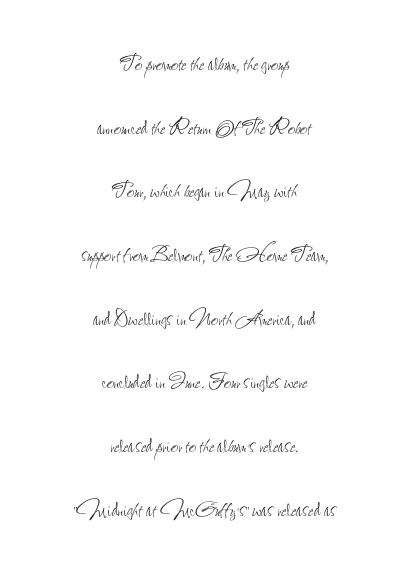
{"bold": "no", "underline": "no", "align": "center", "line_spacing": "loose", "line_spacing_ratio": 2.45, "letter_spacing": "normal", "letter_spacing_em": 0.0, "glyph_px": 26}
